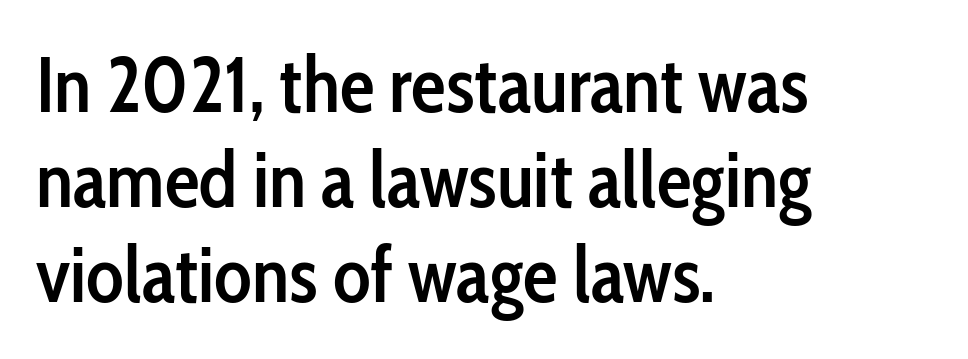
{"serif": "no", "italic": "no", "bold": "semi", "weight": "semibold", "width": "condensed", "stroke_contrast": "low", "x_height": "medium", "monospaced": "no", "underline": "no", "align": "left", "line_spacing_ratio": 1.22, "letter_spacing": "normal", "letter_spacing_em": 0.0, "glyph_px": 78}
